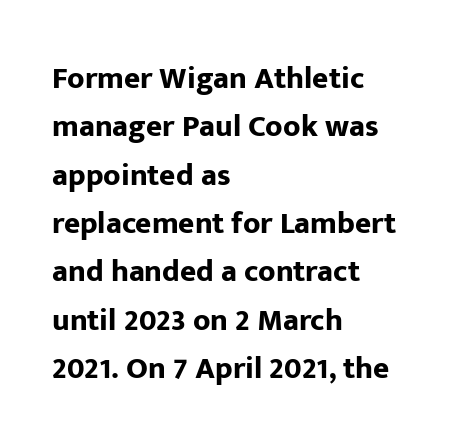
{"serif": "no", "italic": "no", "bold": "yes", "weight": "bold", "width": "normal", "stroke_contrast": "low", "x_height": "medium", "monospaced": "no", "underline": "no", "align": "left", "line_spacing": "normal", "line_spacing_ratio": 1.56, "letter_spacing": "normal", "letter_spacing_em": 0.0, "glyph_px": 31}
